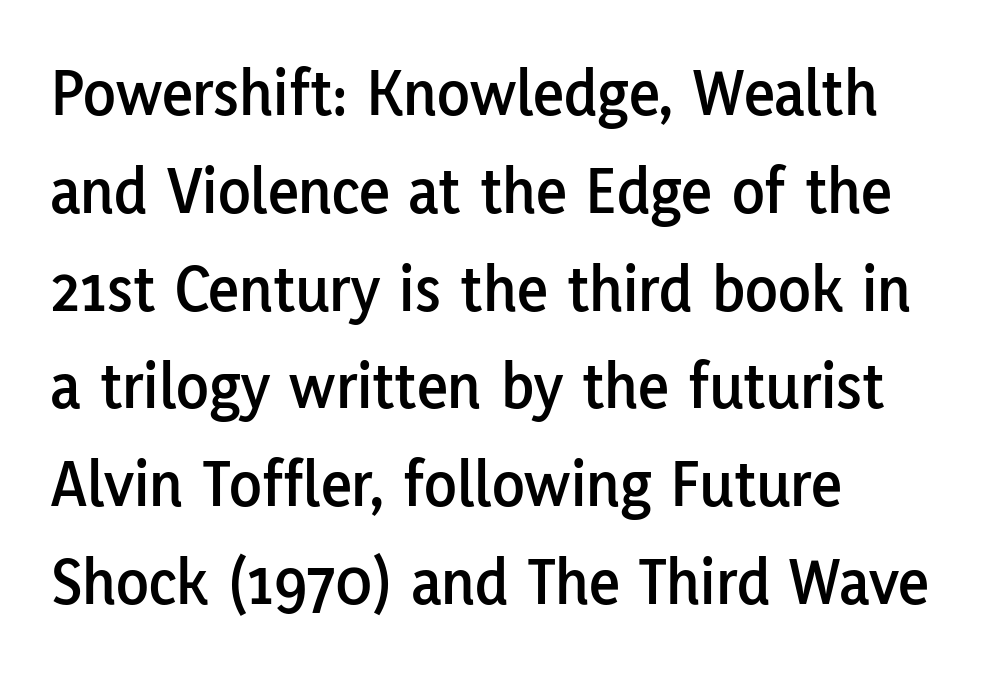
Check under the words: just untouched page. The compositor pushed each line to the left boundary. This sample keeps an unexceptional amount of space between lines. A typesetter would call this proportional, since set widths differ per character. If you drew a line through each stem, it would be perfectly vertical.
